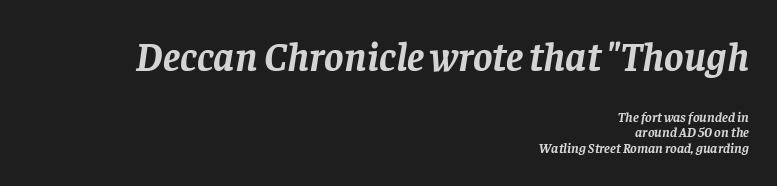
{"serif": "yes", "italic": "yes", "lean": "right", "slant_degrees": 8, "bold": "yes", "weight": "semibold", "width": "normal", "stroke_contrast": "low", "x_height": "large", "monospaced": "no", "underline": "no", "align": "right", "line_spacing": "tight", "line_spacing_ratio": 1.12, "letter_spacing": "normal", "letter_spacing_em": 0.0, "larger_block": "first", "size_ratio": 2.93, "glyph_px": 41}
